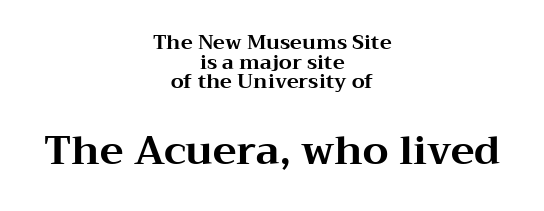
Strokes here are thick enough to call this a true bold. Line starts and ends both wander, symmetrically. Letters rest on an invisible, unmarked baseline. If you measured baseline to baseline, you'd find a short distance. Block two is the big one; block one sits smaller above it.
